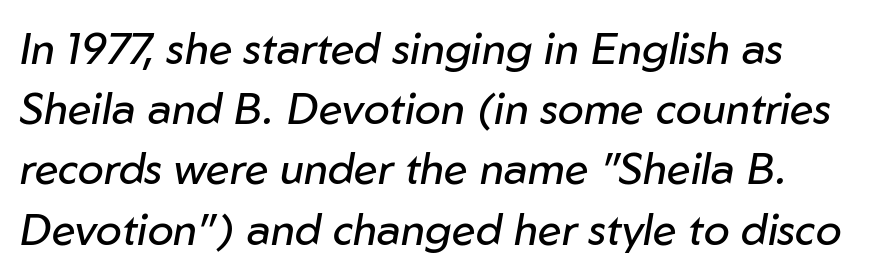
Q: Is the text bold? A: No.
Q: Is the text italic (slanted)? A: Yes, it leans right by about 10 degrees.
Q: Is the text underlined? A: No.
Q: How is the paragraph aligned? A: Left-aligned.
Q: Is the spacing between letters normal or unusually wide? A: Normal.
Q: Is the spacing between lines tight, normal or loose? A: Normal.
Q: Width (condensed, normal, or wide)? A: Normal.
Q: Stroke contrast? A: Low.
Q: x-height? A: Medium.
Q: Monospaced? A: No.
